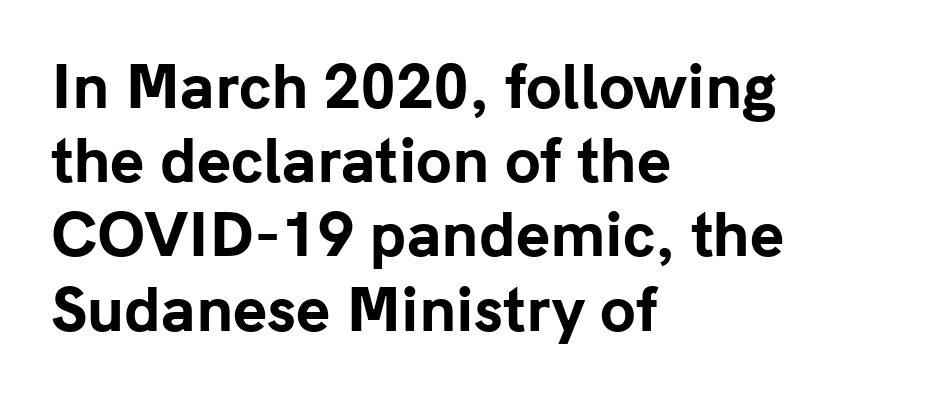
Students, observe: this is what conventionally led text looks like. Is there any slant? The stems are plumb. The space beneath each line is pristine and unruled. Nothing sits at the stroke ends, so this counts as sans-serif.
